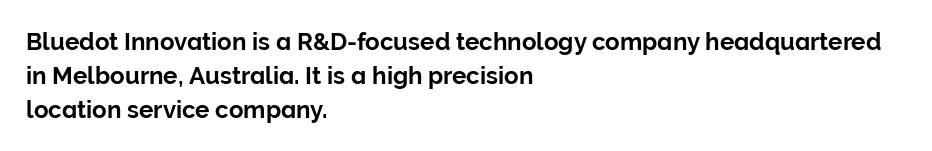
The image shows 24 px text type, upright; set left-aligned, normal line spacing (1.42x), normal letter spacing, not underlined.
